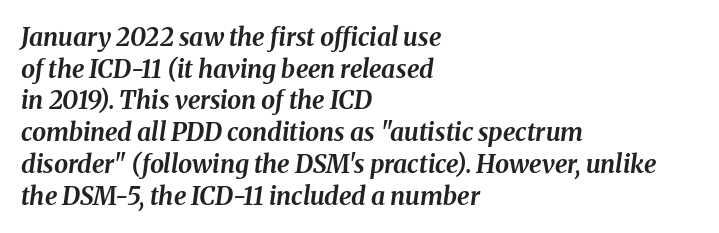
{"italic": "yes", "lean": "right", "slant_degrees": 8, "bold": "yes", "underline": "no", "align": "left", "line_spacing": "normal", "line_spacing_ratio": 1.27, "letter_spacing": "normal", "letter_spacing_em": 0.0, "glyph_px": 25}
